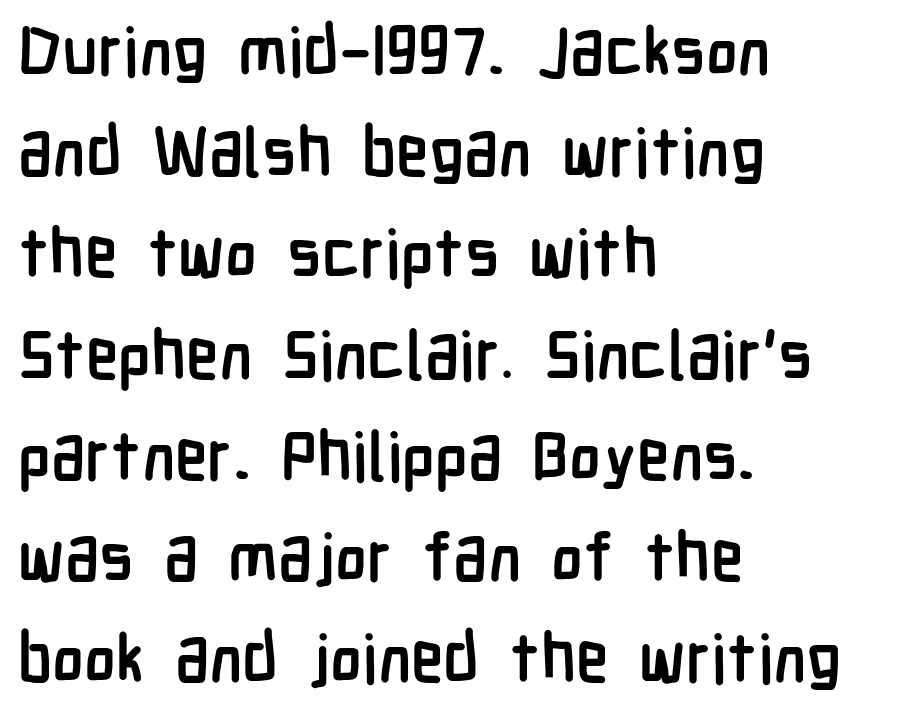
Reading down the column, the eye jumps a familiar distance to each next line. This sample is left-justified, so line endings fall wherever the words run out. Do the letters lean? They stand straight. This is heavy type, rendered in bold. This rendering employs a face without finishing strokes, i.e., a sans-serif. Letter spacing: default.
